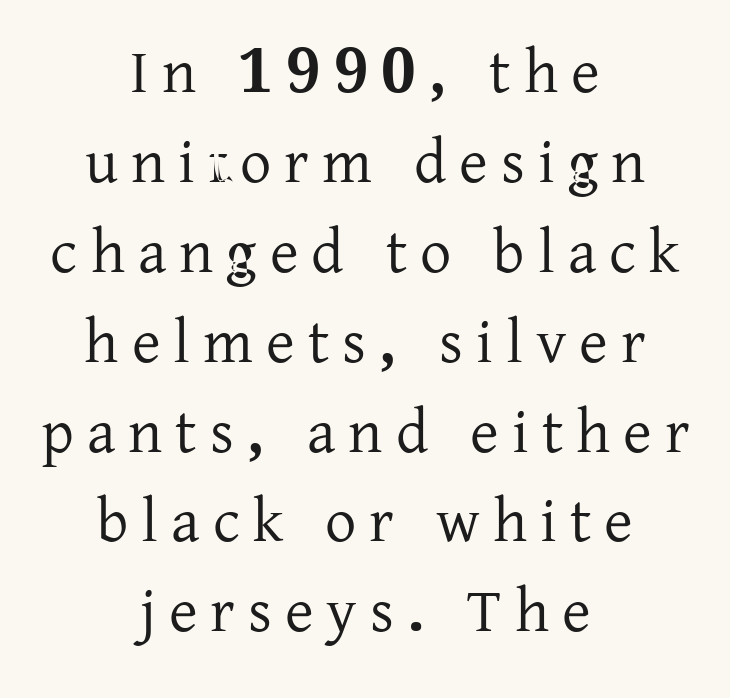
Q: Is the text italic (slanted)? A: No, it is upright.
Q: Is the typeface a serif or a sans-serif typeface? A: Serif.
Q: Is the text underlined? A: No.
Q: How is the paragraph aligned? A: Centered.
Q: Is the spacing between letters normal or unusually wide? A: Unusually wide.
Q: Is the spacing between lines tight, normal or loose? A: Normal.
Q: Width (condensed, normal, or wide)? A: Normal.
Q: Stroke contrast? A: Low.
Q: x-height? A: Medium.
Q: Monospaced? A: No.
